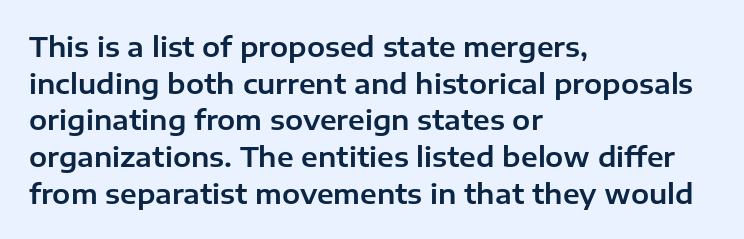
Q: Is the text italic (slanted)? A: No, it is upright.
Q: Is the text underlined? A: No.
Q: How is the paragraph aligned? A: Left-aligned.
Q: Is the spacing between letters normal or unusually wide? A: Normal.
Q: Is the spacing between lines tight, normal or loose? A: Normal.
